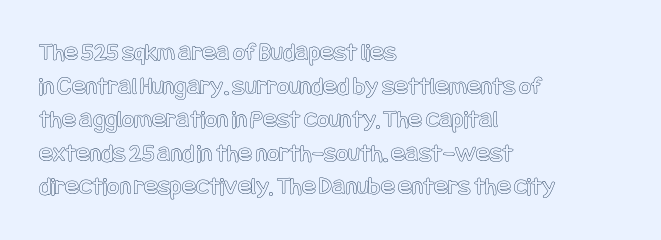
{"italic": "no", "underline": "no", "align": "left", "line_spacing": "normal", "line_spacing_ratio": 1.29, "letter_spacing": "normal", "letter_spacing_em": 0.0, "glyph_px": 26}
